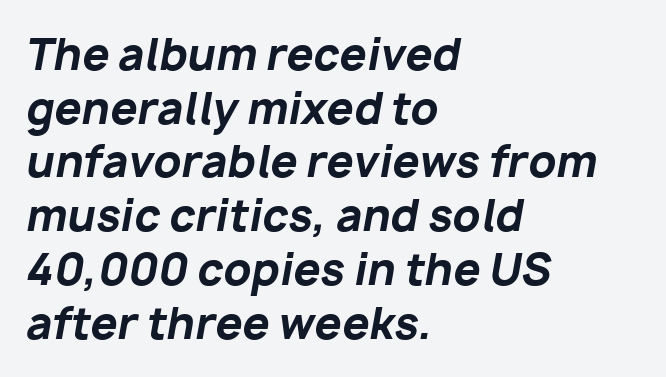
The paragraph shown leans on its left margin. Character widths vary here, with narrow letters taking less room than wide ones. The letters sit at their default tracking, neither squeezed nor spread. The axis of the letterforms is tilted away from vertical.
